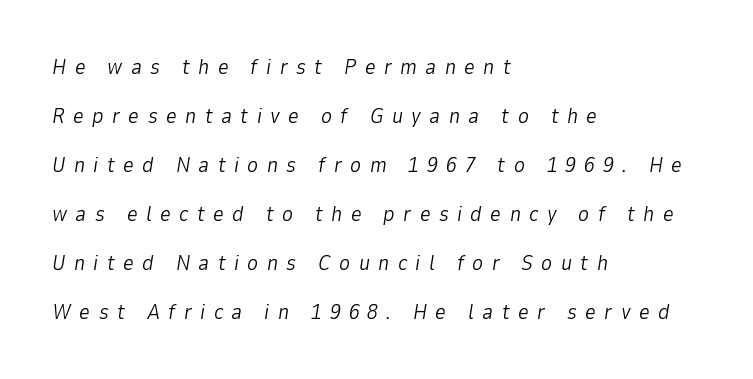
The image shows 21 px text type, italic (leaning right); set left-aligned, loose line spacing (2.33x), unusually wide letter spacing (+0.4 em), not underlined.
